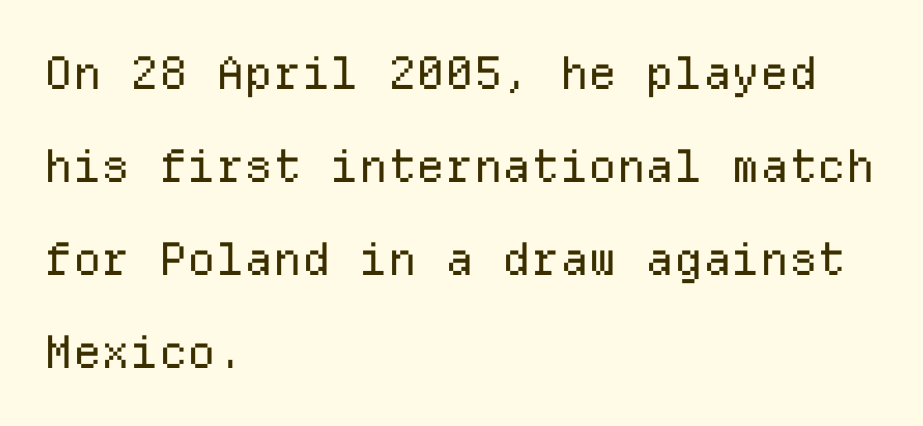
{"serif": "no", "italic": "no", "bold": "no", "weight": "regular", "width": "normal", "stroke_contrast": "low", "x_height": "medium", "monospaced": "yes", "underline": "no", "align": "left", "line_spacing": "loose", "line_spacing_ratio": 2.07, "letter_spacing": "normal", "letter_spacing_em": 0.0, "glyph_px": 45}
